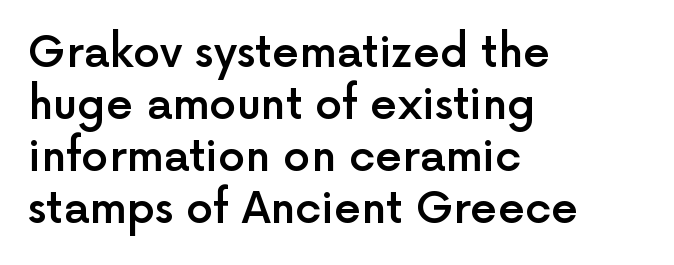
If you drew a ruler down the left edge, every line would touch it. No feet cap the strokes, marking this as sans-serif type. Each letter keeps its own natural width here, so spacing adapts to shape. The axis of the letterforms is exactly vertical. Semibold letterforms, between regular and bold. Type without underlining.
